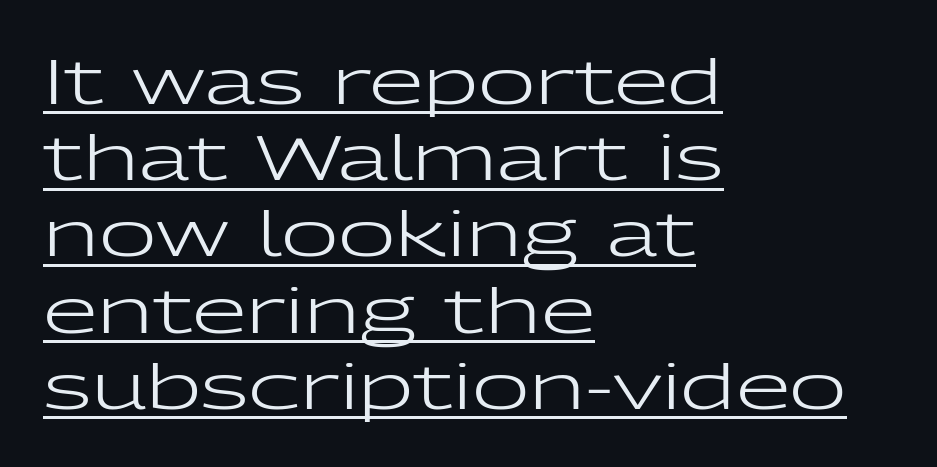
The image shows 63 px regular-weight, wide sans-serif type, upright; set left-aligned, line spacing 1.21x, normal letter spacing, underlined; low stroke contrast and a medium x-height.
